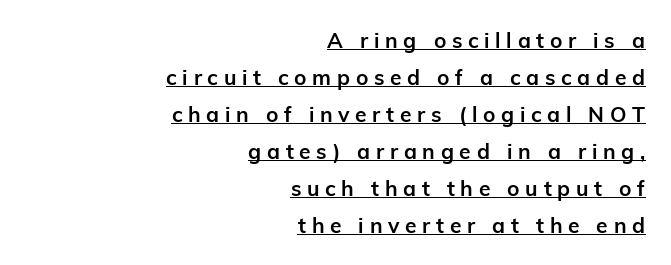
Do the letters lean? They stand straight. A flush-right, rag-left setting is used for this passage. You'd pick this weight for a headline — it's a proper bold. Someone cranked the tracking dial way up on this one.
